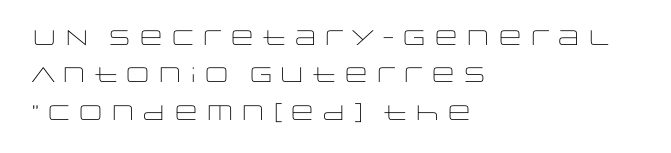
The image shows 21 px text type, upright; set left-aligned, line spacing 1.78x, normal letter spacing, not underlined.
